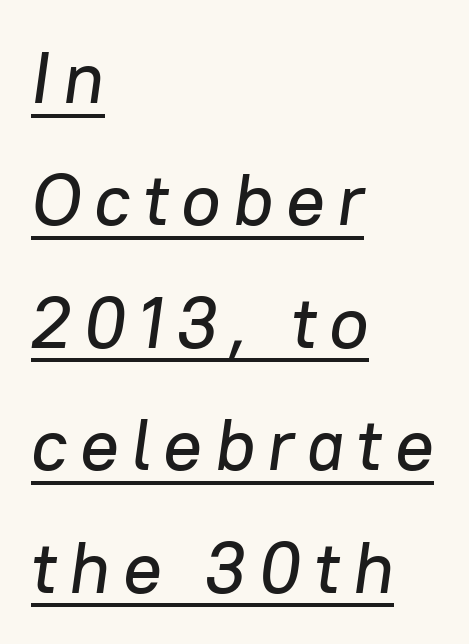
What decoration does the sample have? An underline. Leftover space on each line is placed entirely after the last word. The rows are spaced the way most documents space them. Characters are canted at an angle relative to the baseline's perpendicular. The rendering uses natural spacing where letterforms have individual widths.
